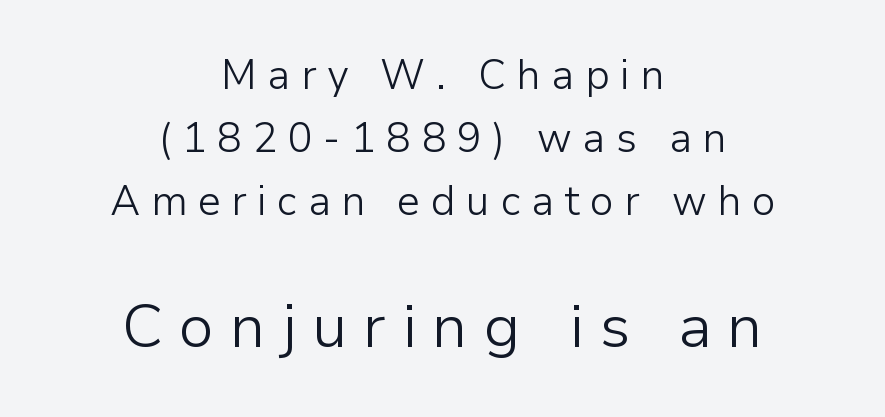
Q: Is the text bold? A: No.
Q: Is the text italic (slanted)? A: No, it is upright.
Q: Is the typeface a serif or a sans-serif typeface? A: Sans-serif.
Q: Is the text underlined? A: No.
Q: How is the paragraph aligned? A: Centered.
Q: Is the spacing between letters normal or unusually wide? A: Unusually wide.
Q: Is the spacing between lines tight, normal or loose? A: Normal.
Q: Which block of text is set in a larger size, the first (top) or the second (bottom)? A: The second (bottom) one.
Q: Width (condensed, normal, or wide)? A: Normal.
Q: Stroke contrast? A: Low.
Q: x-height? A: Medium.
Q: Monospaced? A: No.
